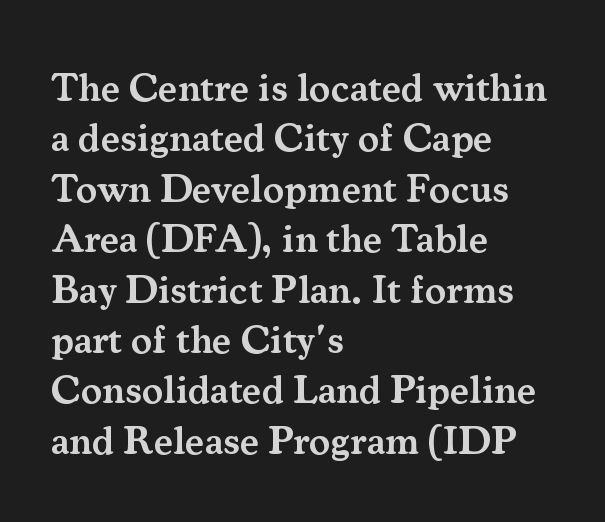
Q: Is the text bold? A: Semi-bold.
Q: Is the text italic (slanted)? A: No, it is upright.
Q: Is the typeface a serif or a sans-serif typeface? A: Serif.
Q: Is the text underlined? A: No.
Q: How is the paragraph aligned? A: Left-aligned.
Q: Is the spacing between letters normal or unusually wide? A: Normal.
Q: Is the spacing between lines tight, normal or loose? A: Normal.
Q: Width (condensed, normal, or wide)? A: Normal.
Q: Stroke contrast? A: Medium.
Q: x-height? A: Small.
Q: Monospaced? A: No.
